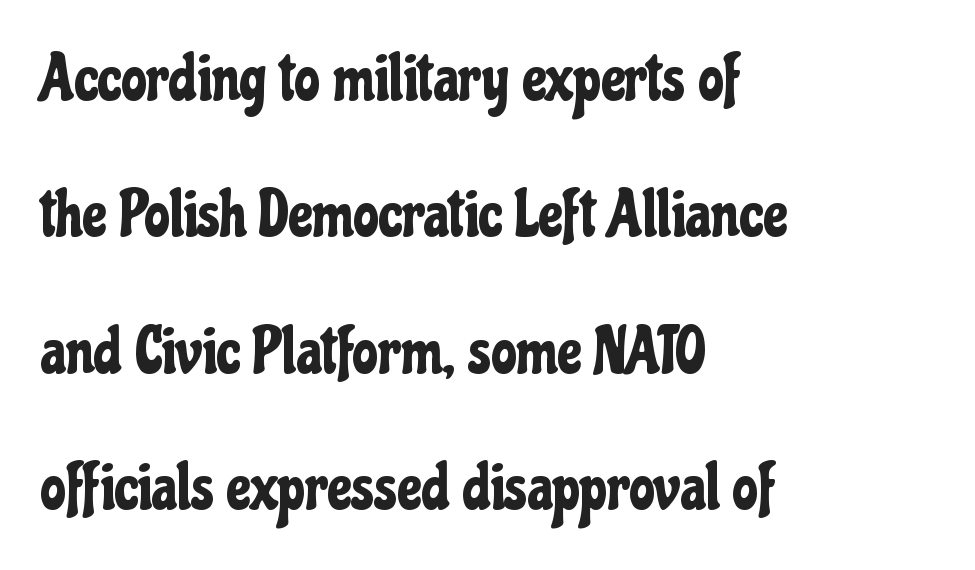
{"serif": "no", "italic": "no", "width": "condensed", "stroke_contrast": "low", "x_height": "medium", "monospaced": "no", "underline": "no", "align": "left", "line_spacing": "loose", "line_spacing_ratio": 2.1, "letter_spacing": "normal", "letter_spacing_em": 0.0, "glyph_px": 65}
